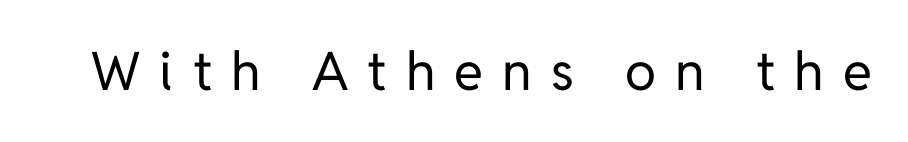
{"serif": "no", "italic": "no", "bold": "no", "weight": "regular", "width": "normal", "stroke_contrast": "low", "x_height": "medium", "monospaced": "no", "underline": "no", "letter_spacing": "wide", "letter_spacing_em": 0.36, "glyph_px": 53}
